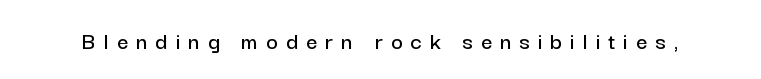
{"italic": "no", "underline": "no", "letter_spacing": "wide", "letter_spacing_em": 0.32, "glyph_px": 25}
